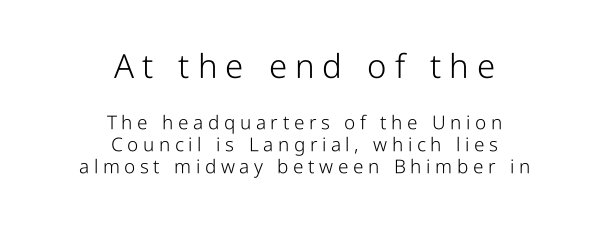
Substantial extra tracking has been applied to these lines. No italicization has been applied; the sample stays upright. The weight tops out at a normal text grade. The letters advance in unequal steps, a hallmark of proportional type. Underlining? Definitely not there. Caption: multi-line text, centered on the measure.
